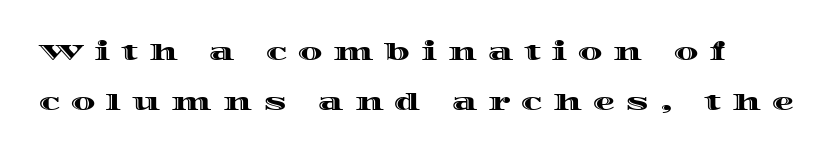
The image shows 22 px text type, upright; set loose line spacing (2.28x), unusually wide letter spacing (+0.49 em), not underlined.
